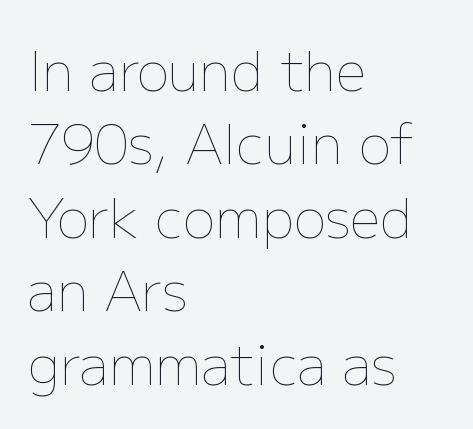
Stems and bowls with no extra thickness — not bold. Rendered with straight, roman letterforms. Layout note: lines flush left. Caption: standard tracking, unaltered. Descender tails drop into unmarked territory. How would I describe the line gaps? Plain and ordinary.
